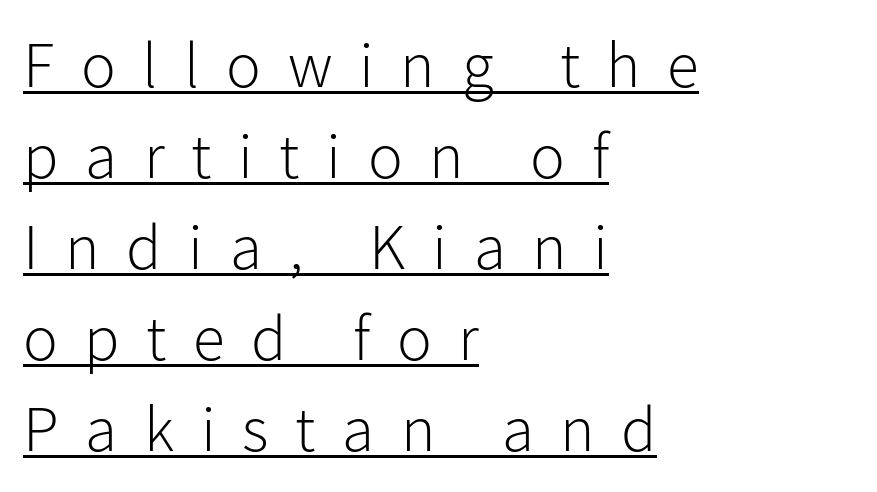
Q: Is the text bold? A: No.
Q: Is the text italic (slanted)? A: No, it is upright.
Q: Is the typeface a serif or a sans-serif typeface? A: Sans-serif.
Q: Is the text underlined? A: Yes.
Q: How is the paragraph aligned? A: Left-aligned.
Q: Is the spacing between letters normal or unusually wide? A: Unusually wide.
Q: Is the spacing between lines tight, normal or loose? A: Normal.
Q: Width (condensed, normal, or wide)? A: Normal.
Q: Stroke contrast? A: Low.
Q: x-height? A: Medium.
Q: Monospaced? A: No.
